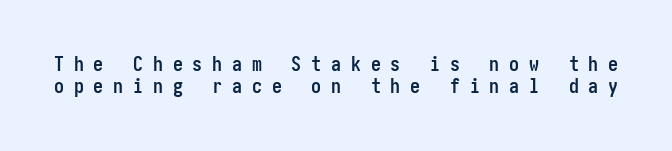
The image shows 20 px bold type, upright; set tight line spacing (1.12x), unusually wide letter spacing (+0.49 em), not underlined.
